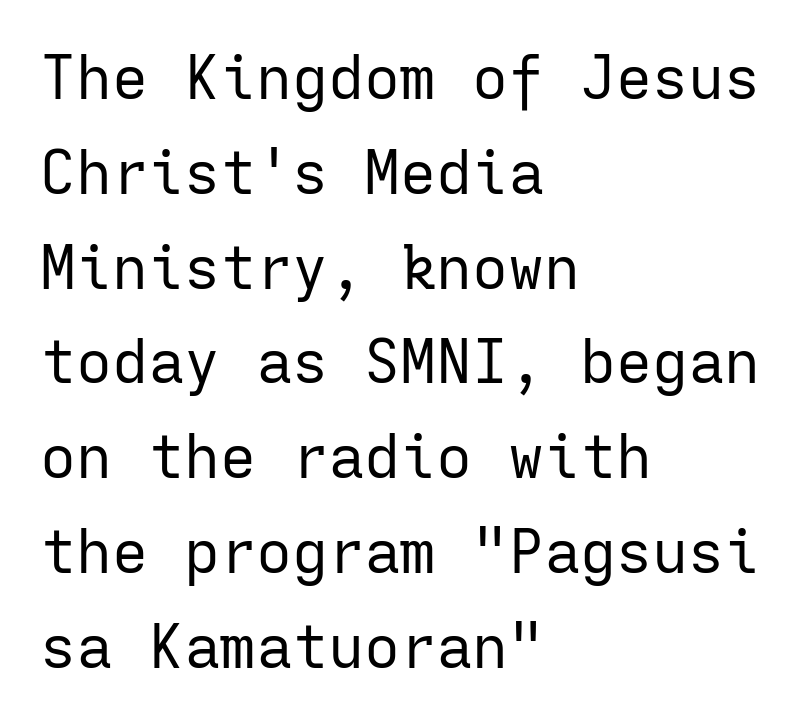
Q: Is the text bold? A: No.
Q: Is the text italic (slanted)? A: No, it is upright.
Q: Is the typeface a serif or a sans-serif typeface? A: Sans-serif.
Q: Is the text underlined? A: No.
Q: How is the paragraph aligned? A: Left-aligned.
Q: Is the spacing between letters normal or unusually wide? A: Normal.
Q: Is the spacing between lines tight, normal or loose? A: Normal.
Q: Width (condensed, normal, or wide)? A: Normal.
Q: Stroke contrast? A: Low.
Q: x-height? A: Medium.
Q: Monospaced? A: Yes.
